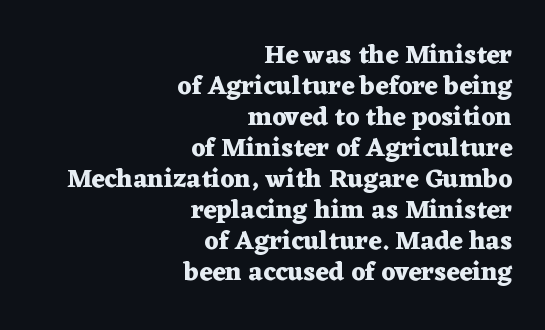
The passage shown is not underscored anywhere. Tracking here is standard; glyphs follow each other at the usual distance. The characters look thick and weighty, a clear bold. A flush-right, rag-left setting is used for this passage.
